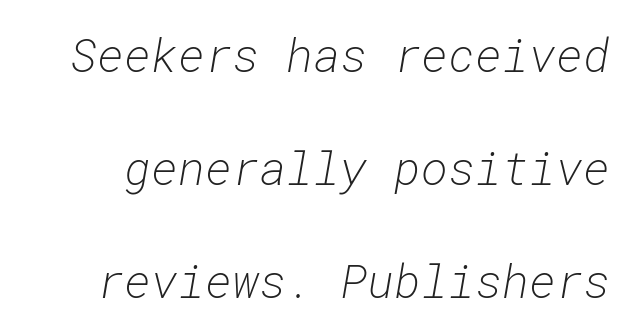
The face used here is monospaced, like something from a code editor. Short note: letters normally spaced. Stem width sits at or under what a default text font uses. How would I describe the line gaps? Wide and relaxed. The axis of the letterforms is tilted away from vertical. Nobody drew a line under any word here.
